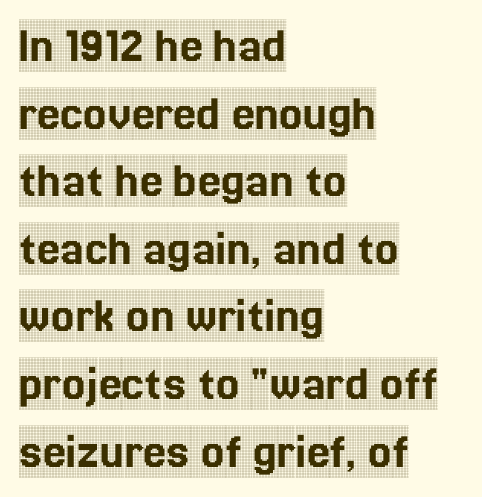
{"serif": "yes", "italic": "no", "width": "condensed", "x_height": "large", "monospaced": "no", "underline": "no", "align": "left", "line_spacing": "normal", "line_spacing_ratio": 1.3, "letter_spacing": "normal", "letter_spacing_em": 0.0, "glyph_px": 52}
